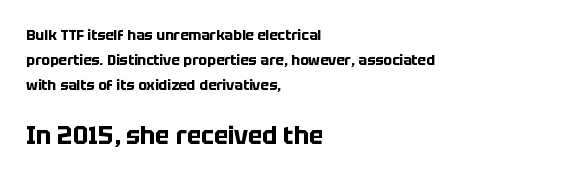
Here the second block reads like a headline and the first like body copy. Students, note that the glyphs here touch the page at normal intervals. The passage is arranged the way most books set body copy — flush left. Typographic density is high because the face is bold.
